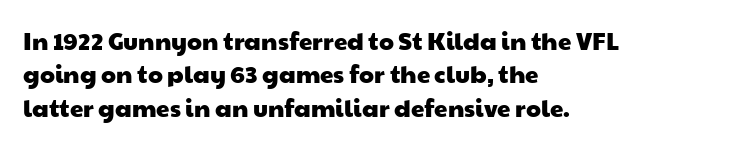
The image shows 24 px text type; set left-aligned, normal line spacing (1.39x), normal letter spacing, not underlined.
